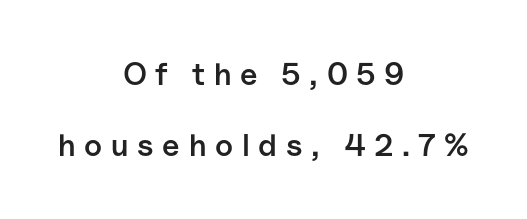
The passage is arranged like a title page — every line centered. Emphasis by weight is partial: semibold. Varying glyph widths throughout — classic text-font behaviour. These lines are composed in type without serifs. Rule under the text: the space is simply empty. Each word looks stretched out because of the extra space between its letters.
